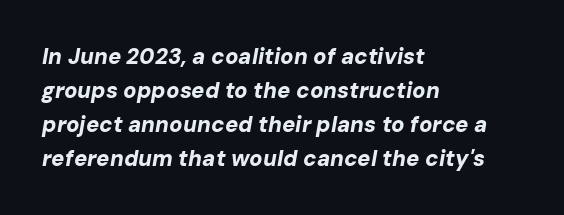
Q: Is the text bold? A: Yes.
Q: Is the text italic (slanted)? A: Yes, it leans right by about 10 degrees.
Q: Is the text underlined? A: No.
Q: How is the paragraph aligned? A: Left-aligned.
Q: Is the spacing between letters normal or unusually wide? A: Normal.
Q: Is the spacing between lines tight, normal or loose? A: Normal.
